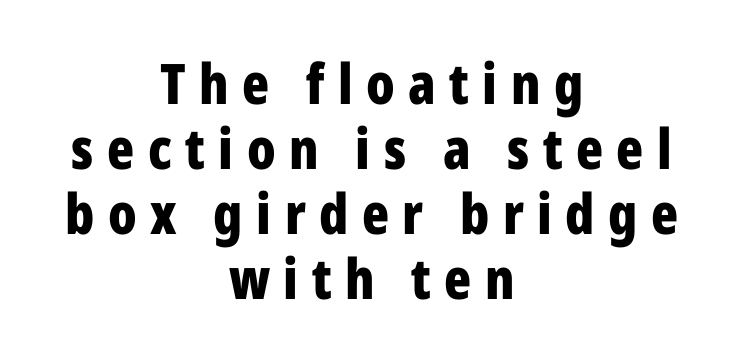
This sample uses expanded letter spacing, leaving extra air between glyphs. Varying glyph widths throughout — classic text-font behaviour. The space directly below the letters is spotless. A typesetter would label this face a sans. Compared with an ordinary text face, these strokes are far heavier — a full bold. Every character sits straight up, as roman type does.
